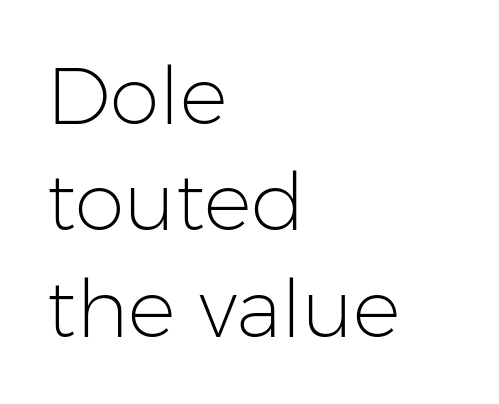
{"serif": "no", "italic": "no", "bold": "no", "weight": "light", "width": "normal", "stroke_contrast": "low", "x_height": "medium", "monospaced": "no", "underline": "no", "align": "left", "line_spacing": "normal", "line_spacing_ratio": 1.33, "letter_spacing": "normal", "letter_spacing_em": 0.0, "glyph_px": 80}
